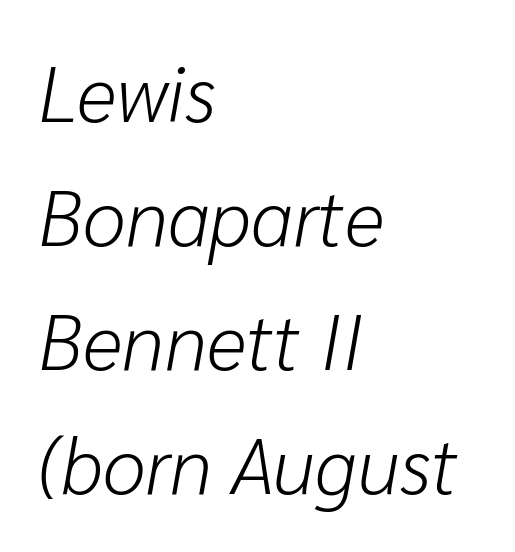
The image shows 78 px light type, italic (leaning right); set left-aligned, normal line spacing (1.59x), normal letter spacing, not underlined; low stroke contrast and a medium x-height.
